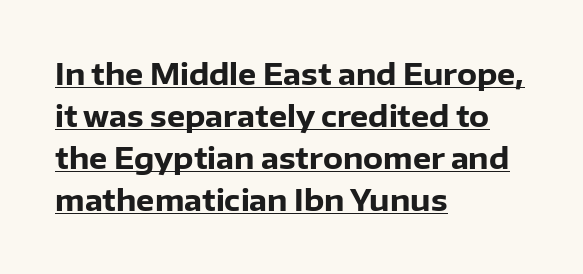
Q: Is the text bold? A: Yes.
Q: Is the text italic (slanted)? A: No, it is upright.
Q: Is the typeface a serif or a sans-serif typeface? A: Sans-serif.
Q: Is the text underlined? A: Yes.
Q: How is the paragraph aligned? A: Left-aligned.
Q: Is the spacing between letters normal or unusually wide? A: Normal.
Q: Is the spacing between lines tight, normal or loose? A: Normal.
Q: Width (condensed, normal, or wide)? A: Normal.
Q: Stroke contrast? A: Low.
Q: x-height? A: Medium.
Q: Monospaced? A: No.
